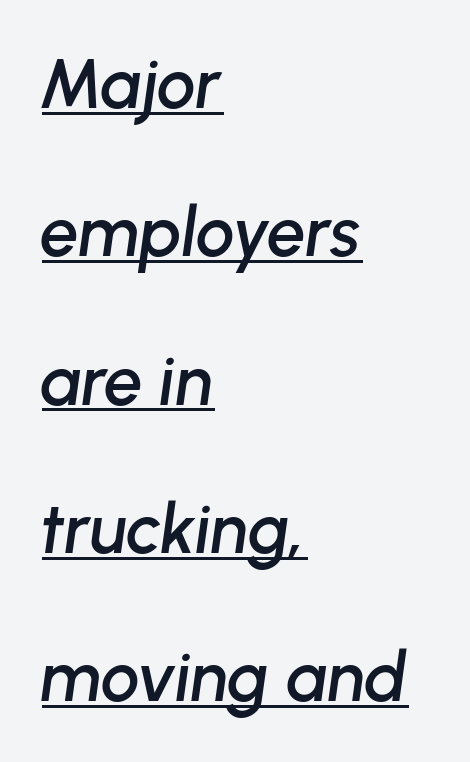
Q: Is the text italic (slanted)? A: Yes, it leans right by about 8 degrees.
Q: Is the text underlined? A: Yes.
Q: How is the paragraph aligned? A: Left-aligned.
Q: Is the spacing between letters normal or unusually wide? A: Normal.
Q: Is the spacing between lines tight, normal or loose? A: Loose.
Q: Width (condensed, normal, or wide)? A: Normal.
Q: Stroke contrast? A: Low.
Q: x-height? A: Medium.
Q: Monospaced? A: No.
